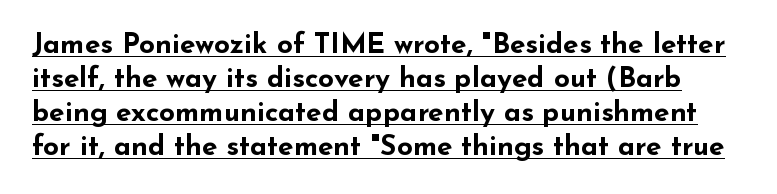
Q: Is the text bold? A: Yes.
Q: Is the text italic (slanted)? A: No, it is upright.
Q: Is the typeface a serif or a sans-serif typeface? A: Sans-serif.
Q: Is the text underlined? A: Yes.
Q: Is the spacing between letters normal or unusually wide? A: Normal.
Q: Width (condensed, normal, or wide)? A: Wide.
Q: Stroke contrast? A: Low.
Q: x-height? A: Small.
Q: Monospaced? A: No.
